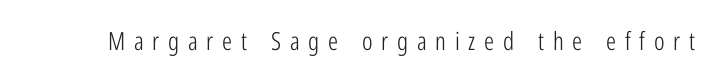
The image shows 25 px text type, upright; set unusually wide letter spacing (+0.35 em), not underlined.
